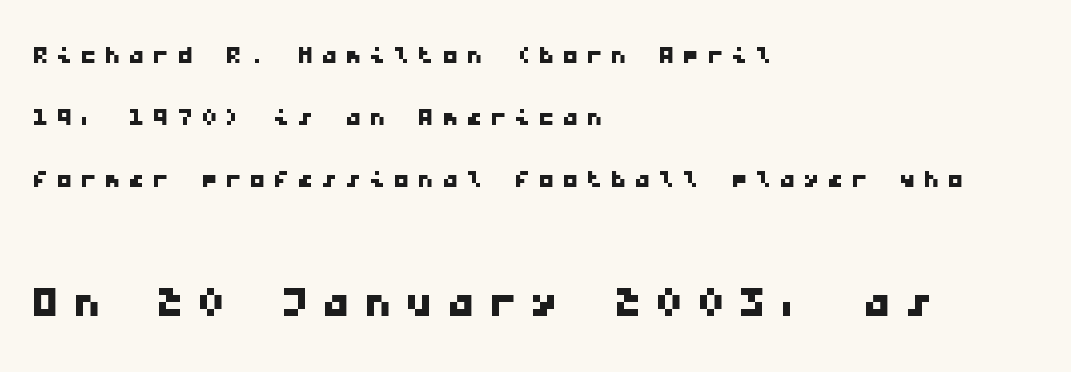
Q: Is the typeface a serif or a sans-serif typeface? A: Sans-serif.
Q: Is the text underlined? A: No.
Q: How is the paragraph aligned? A: Left-aligned.
Q: Is the spacing between letters normal or unusually wide? A: Unusually wide.
Q: Which block of text is set in a larger size, the first (top) or the second (bottom)? A: The second (bottom) one.
Q: Width (condensed, normal, or wide)? A: Wide.
Q: Stroke contrast? A: Low.
Q: x-height? A: Medium.
Q: Monospaced? A: Yes.
